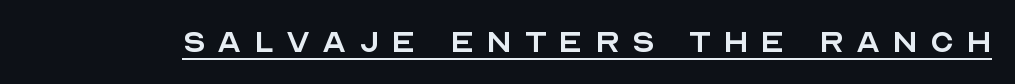
Q: Is the text bold? A: No.
Q: Is the text italic (slanted)? A: No, it is upright.
Q: Is the typeface a serif or a sans-serif typeface? A: Sans-serif.
Q: Is the text underlined? A: Yes.
Q: Is the spacing between letters normal or unusually wide? A: Unusually wide.
Q: Width (condensed, normal, or wide)? A: Normal.
Q: x-height? A: Large.
Q: Monospaced? A: No.
